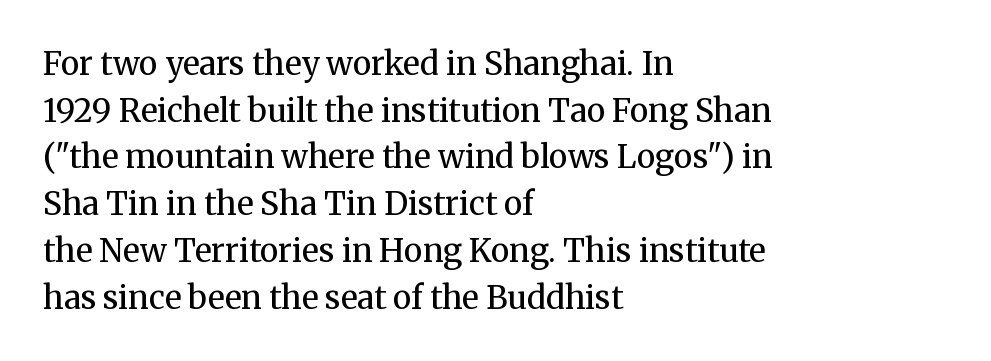
{"serif": "yes", "italic": "no", "bold": "no", "weight": "regular", "width": "normal", "stroke_contrast": "medium", "x_height": "medium", "monospaced": "no", "underline": "no", "align": "left", "line_spacing": "normal", "line_spacing_ratio": 1.46, "letter_spacing": "normal", "letter_spacing_em": 0.0, "glyph_px": 32}
